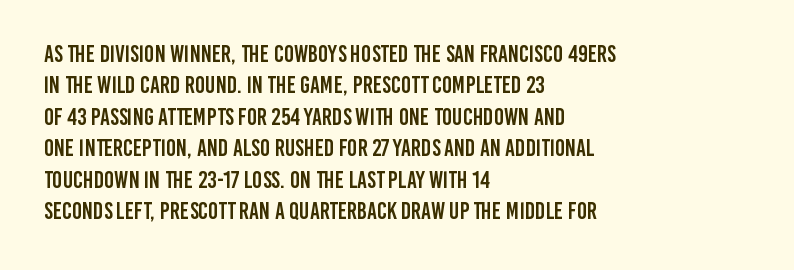
Q: Is the text italic (slanted)? A: No, it is upright.
Q: Is the text underlined? A: No.
Q: How is the paragraph aligned? A: Left-aligned.
Q: Is the spacing between letters normal or unusually wide? A: Normal.
Q: Is the spacing between lines tight, normal or loose? A: Normal.
